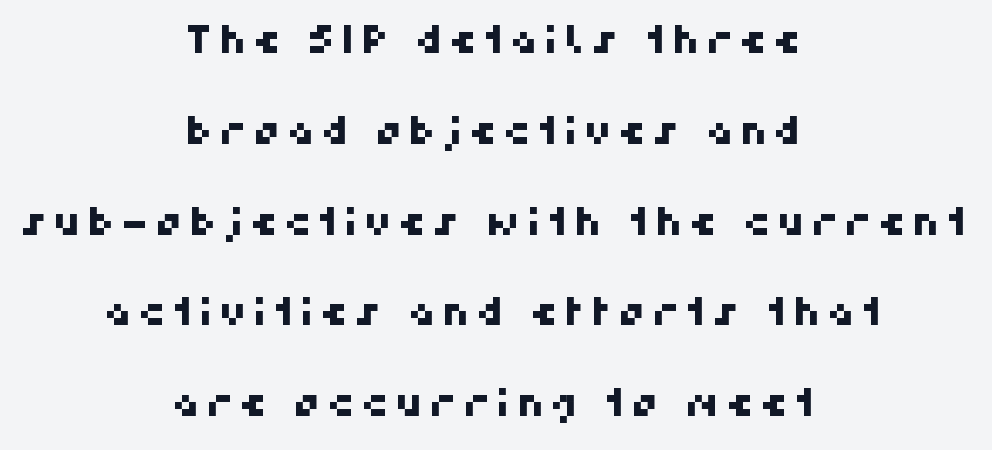
The image shows 38 px sans-serif type; set centered, loose line spacing (2.39x), not underlined; high stroke contrast and a medium x-height.
